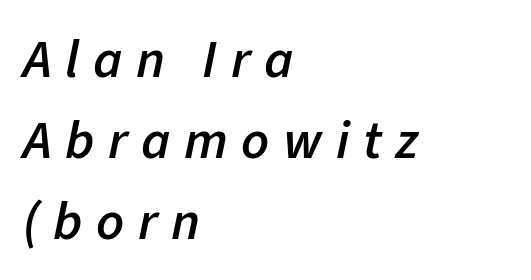
The image shows 54 px semibold type, italic (leaning right); set left-aligned, normal line spacing (1.5x), unusually wide letter spacing (+0.25 em), not underlined; low stroke contrast and a medium x-height.
